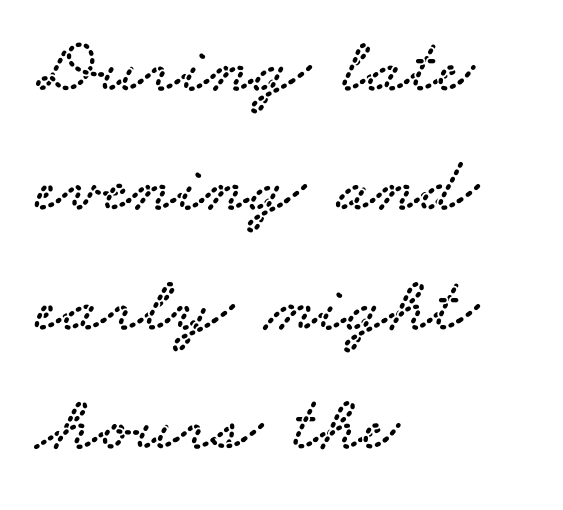
Underline: absent. You could not count columns in this text — the font is proportionally spaced. Characters follow at the spacing the type designer built in. Honestly, the row spacing looks completely unremarkable.
